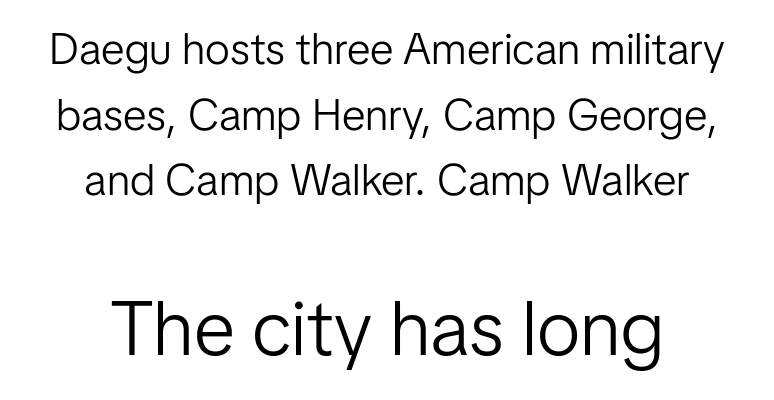
{"serif": "no", "italic": "no", "bold": "no", "weight": "light", "width": "normal", "stroke_contrast": "low", "x_height": "medium", "monospaced": "no", "underline": "no", "align": "center", "line_spacing": "normal", "line_spacing_ratio": 1.49, "letter_spacing": "normal", "letter_spacing_em": 0.0, "larger_block": "second", "size_ratio": 1.75, "glyph_px": 77}
